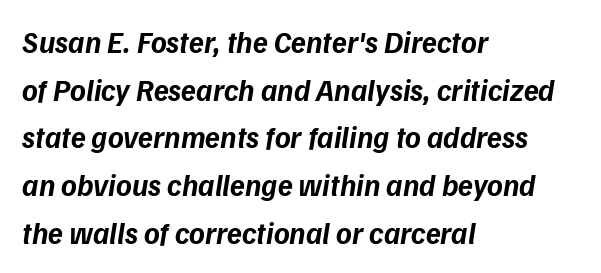
{"serif": "no", "bold": "yes", "weight": "bold", "width": "normal", "stroke_contrast": "low", "x_height": "medium", "monospaced": "no", "underline": "no", "align": "left", "line_spacing": "normal", "line_spacing_ratio": 1.59, "letter_spacing": "normal", "letter_spacing_em": 0.0, "glyph_px": 30}
